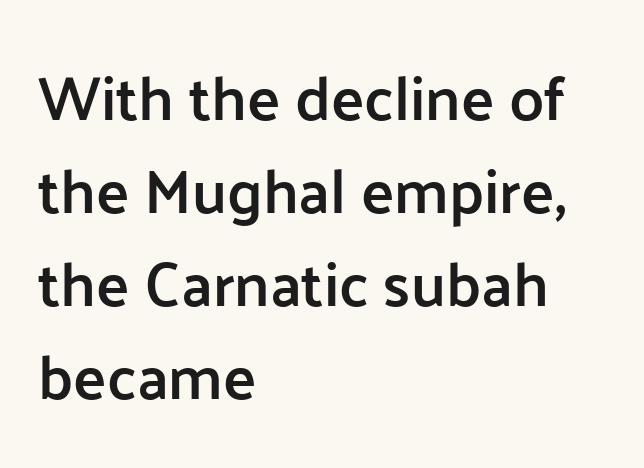
Characters follow at the spacing the type designer built in. A typesetter would call this proportional, since set widths differ per character. Rows of type keep a routine distance in the vertical direction. The lines in this sample share a left origin and differ only in where they stop. Examine the stroke ends and you'll find no serifs.
